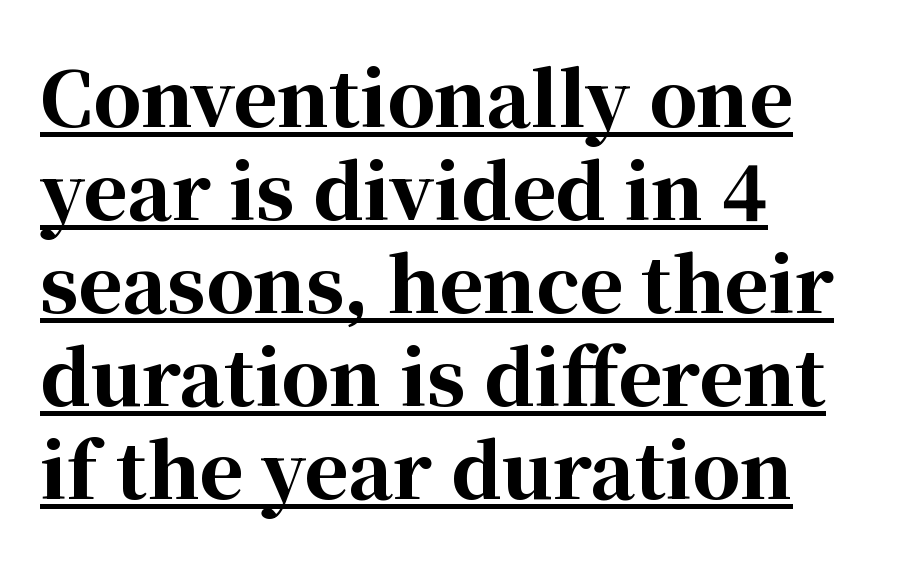
Quick note: not italic, upright. You can tell from the footed stems that serif type was used. Each line of the rendering has a horizontal stroke beneath the glyphs. The paragraph has a hard left edge and a soft right edge. Notice how thick the strokes are: this is what a full bold looks like.
